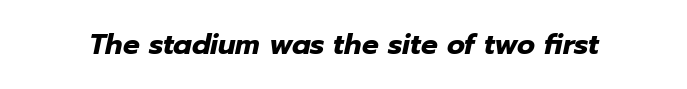
The image shows 28 px heavy type, italic (leaning right); set normal letter spacing, not underlined; low stroke contrast and a medium x-height.
